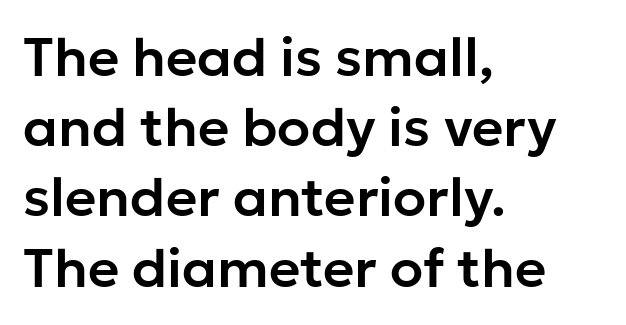
The ragged edge is on the right, which tells us the setting is flush left. Are there feet on the stems? There aren't — it's a sans. Here the designer chose a conventional face with non-uniform glyph widths. Honestly, the row spacing looks completely unremarkable. Do the letters lean? They stand straight.
